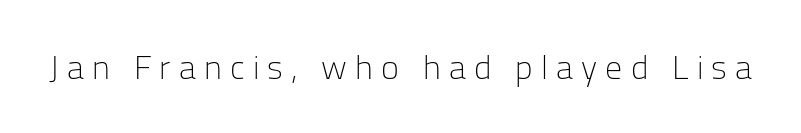
Ordinary non-slanted type is in use. The weight would be labelled regular, book, light, or lighter still. The passage shown has open, widely tracked lettering throughout. Lines of text with bare space underneath.
